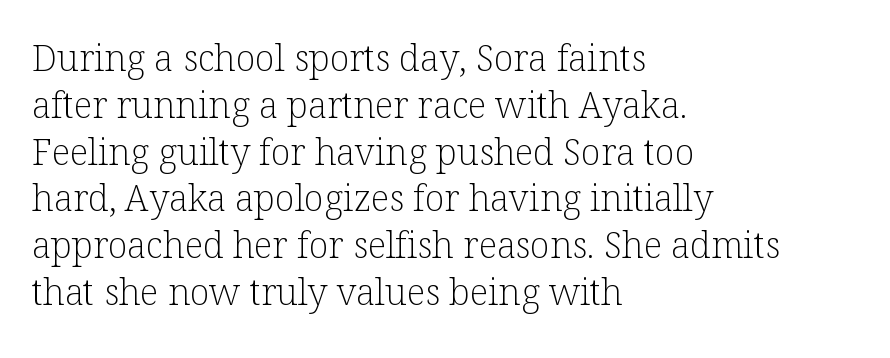
The image shows 36 px light serif type, upright; set left-aligned, normal line spacing (1.3x), normal letter spacing, not underlined; low stroke contrast and a medium x-height.
